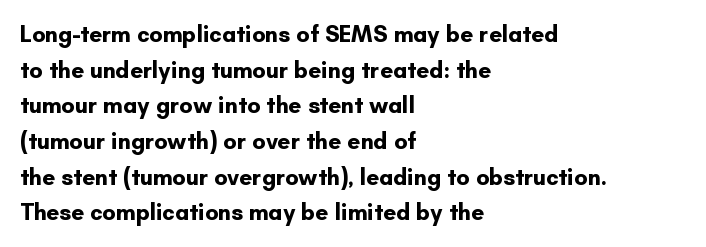
Q: Is the text bold? A: Yes.
Q: Is the text italic (slanted)? A: No, it is upright.
Q: Is the text underlined? A: No.
Q: How is the paragraph aligned? A: Left-aligned.
Q: Is the spacing between letters normal or unusually wide? A: Normal.
Q: Is the spacing between lines tight, normal or loose? A: Normal.
